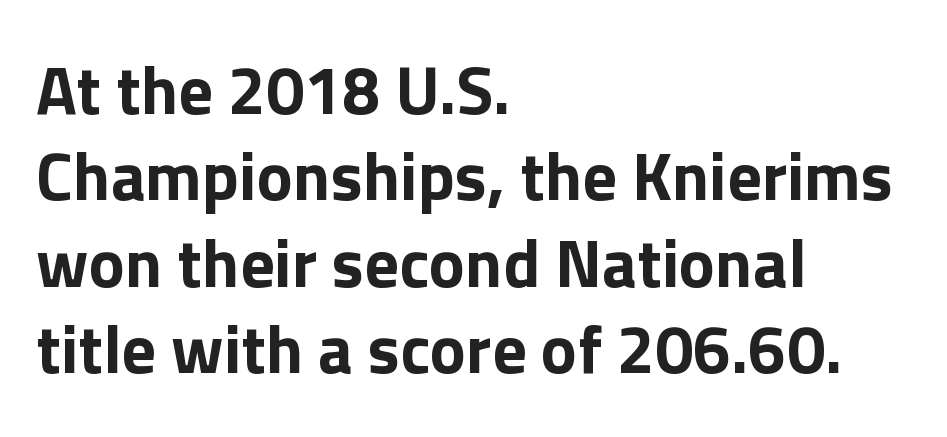
Q: Is the text bold? A: Yes.
Q: Is the text italic (slanted)? A: No, it is upright.
Q: Is the typeface a serif or a sans-serif typeface? A: Sans-serif.
Q: Is the text underlined? A: No.
Q: How is the paragraph aligned? A: Left-aligned.
Q: Is the spacing between letters normal or unusually wide? A: Normal.
Q: Is the spacing between lines tight, normal or loose? A: Normal.
Q: Width (condensed, normal, or wide)? A: Normal.
Q: x-height? A: Medium.
Q: Monospaced? A: No.
